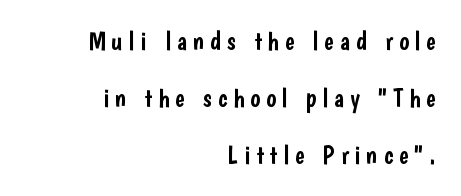
The image shows 26 px text type, upright; set right-aligned, loose line spacing (2.19x), unusually wide letter spacing (+0.23 em), not underlined.
